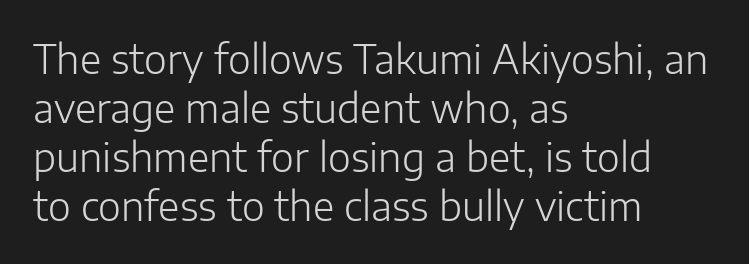
Regarding serifs, this sample does without them. Does extra space separate the letters? No, they use regular spacing. Is this a fixed-width face? No — the glyphs have proportional, varying widths. These lines sit exactly where default settings would place them.
